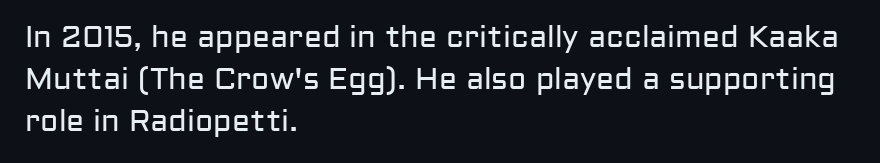
{"serif": "no", "italic": "no", "bold": "no", "weight": "regular", "width": "normal", "stroke_contrast": "low", "x_height": "medium", "monospaced": "no", "underline": "no", "align": "left", "line_spacing": "normal", "line_spacing_ratio": 1.4, "letter_spacing": "normal", "letter_spacing_em": 0.0, "glyph_px": 30}
